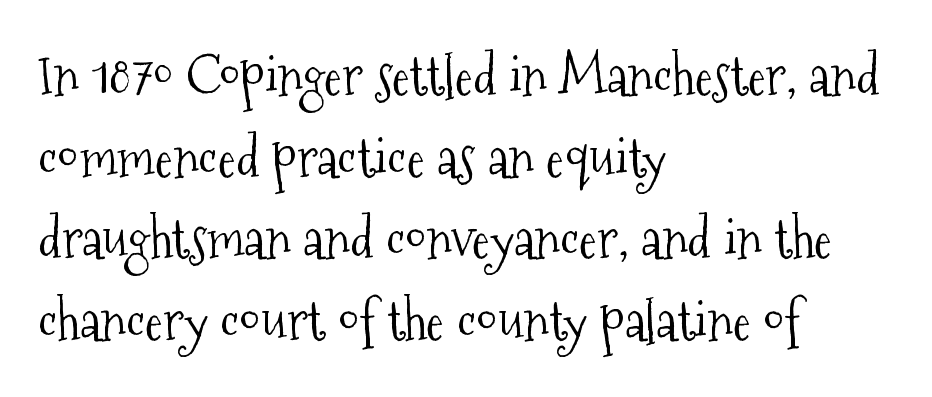
The image shows 54 px light, condensed serif type, upright; set left-aligned, normal line spacing (1.51x), normal letter spacing, not underlined; medium stroke contrast and a medium x-height.
